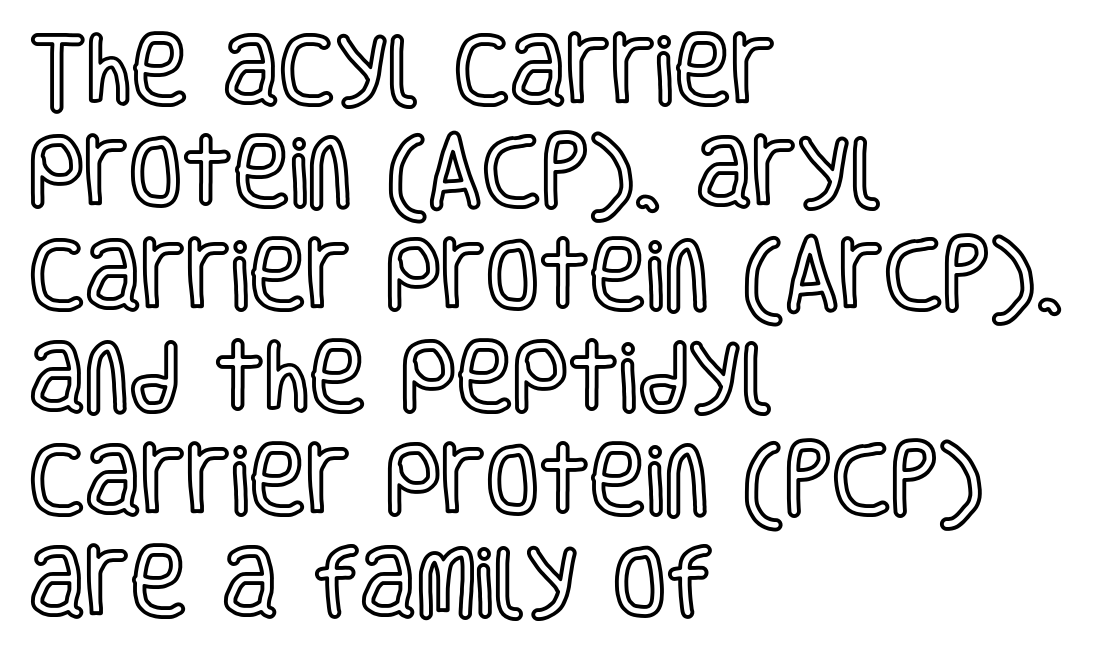
Q: Is the text italic (slanted)? A: No, it is upright.
Q: Is the text underlined? A: No.
Q: How is the paragraph aligned? A: Left-aligned.
Q: Is the spacing between letters normal or unusually wide? A: Normal.
Q: Is the spacing between lines tight, normal or loose? A: Normal.
Q: Width (condensed, normal, or wide)? A: Condensed.
Q: x-height? A: Large.
Q: Monospaced? A: No.
